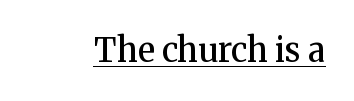
{"serif": "yes", "italic": "no", "bold": "semi", "weight": "semibold", "width": "normal", "stroke_contrast": "medium", "x_height": "medium", "monospaced": "no", "underline": "yes", "letter_spacing": "normal", "letter_spacing_em": 0.0, "glyph_px": 33}
